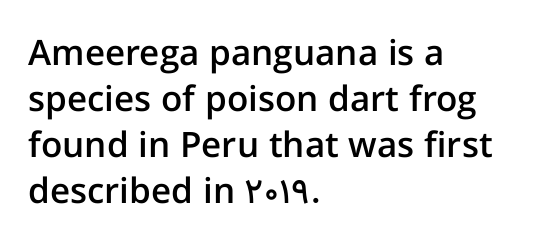
Q: Is the text bold? A: Semi-bold.
Q: Is the text italic (slanted)? A: No, it is upright.
Q: Is the typeface a serif or a sans-serif typeface? A: Sans-serif.
Q: Is the text underlined? A: No.
Q: How is the paragraph aligned? A: Left-aligned.
Q: Is the spacing between letters normal or unusually wide? A: Normal.
Q: Is the spacing between lines tight, normal or loose? A: Normal.
Q: Width (condensed, normal, or wide)? A: Normal.
Q: Stroke contrast? A: Low.
Q: x-height? A: Medium.
Q: Monospaced? A: No.
